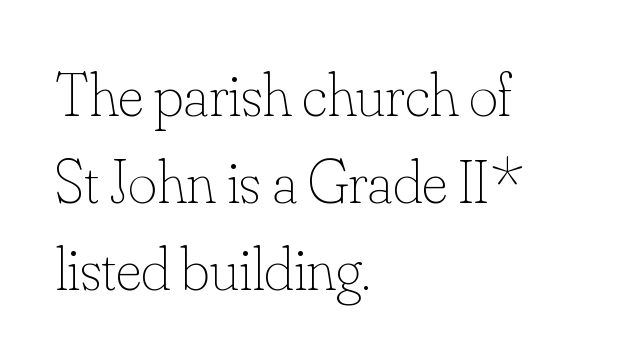
{"italic": "no", "bold": "no", "weight": "thin", "width": "normal", "stroke_contrast": "low", "x_height": "small", "monospaced": "no", "underline": "no", "align": "left", "line_spacing": "normal", "line_spacing_ratio": 1.4, "letter_spacing": "normal", "letter_spacing_em": 0.0, "glyph_px": 62}
